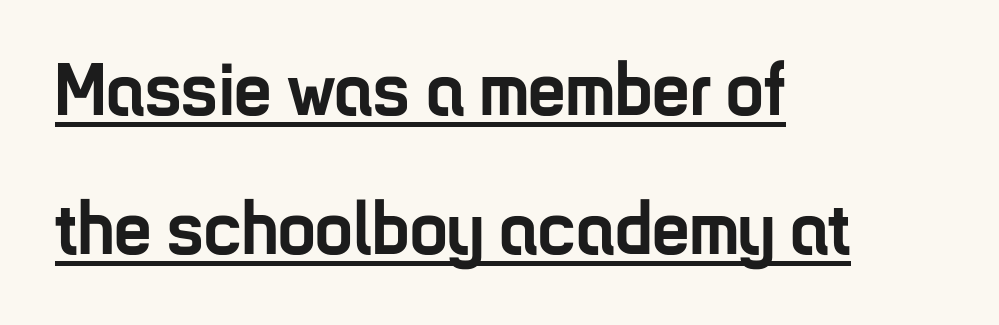
The image shows 75 px semibold, condensed sans-serif type, upright; set left-aligned, line spacing 1.86x, normal letter spacing, underlined; low stroke contrast and a medium x-height.
